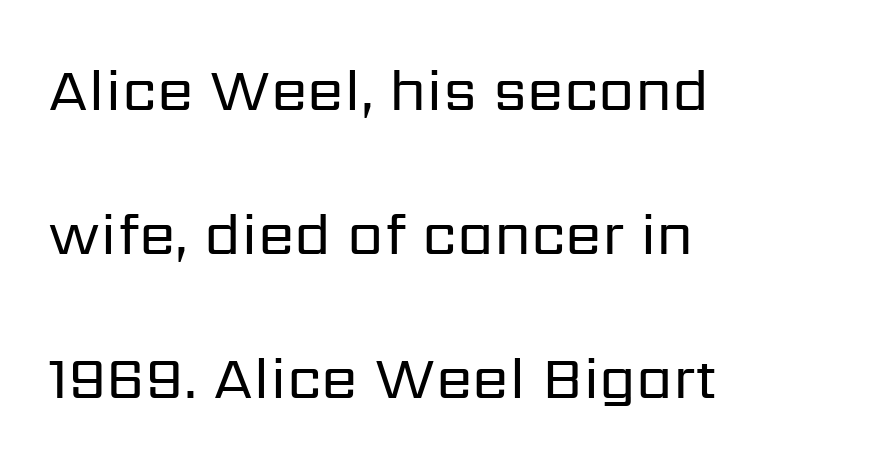
Compared with typical body copy, the letter spacing here is the same. Weight: in the light-to-regular range. Clear beneath every line of the passage. Italic? Not at all — the glyphs are vertical. These lines stand farther apart than default settings would place them.
